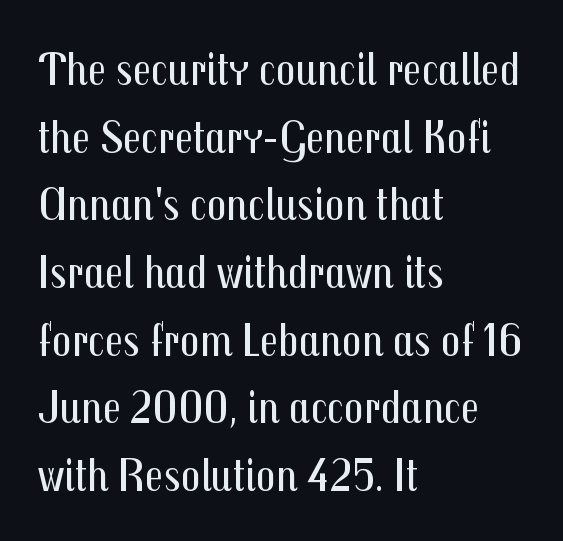
Q: Is the text bold? A: No.
Q: Is the text italic (slanted)? A: No, it is upright.
Q: Is the typeface a serif or a sans-serif typeface? A: Sans-serif.
Q: Is the text underlined? A: No.
Q: How is the paragraph aligned? A: Left-aligned.
Q: Is the spacing between letters normal or unusually wide? A: Normal.
Q: Is the spacing between lines tight, normal or loose? A: Normal.
Q: Width (condensed, normal, or wide)? A: Condensed.
Q: Stroke contrast? A: Medium.
Q: x-height? A: Medium.
Q: Monospaced? A: No.
